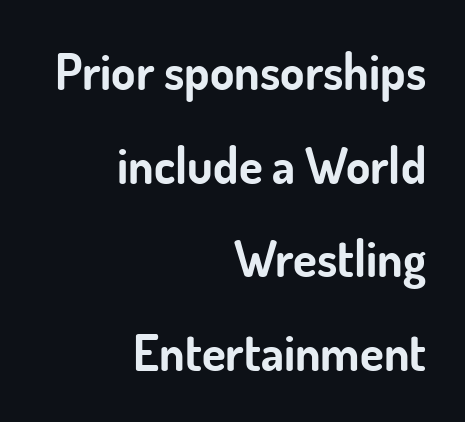
{"serif": "no", "italic": "no", "bold": "yes", "weight": "bold", "width": "normal", "stroke_contrast": "low", "x_height": "small", "monospaced": "no", "underline": "no", "align": "right", "line_spacing": "loose", "line_spacing_ratio": 1.91, "letter_spacing": "normal", "letter_spacing_em": 0.0, "glyph_px": 49}
